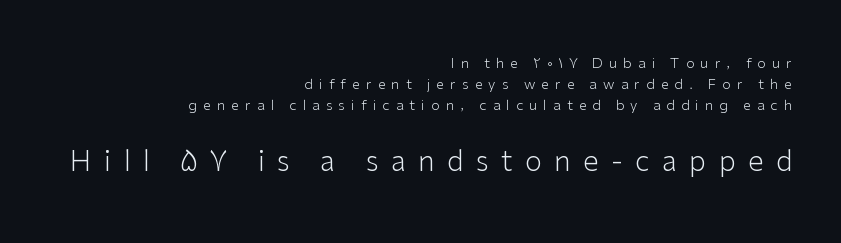
{"serif": "no", "italic": "no", "bold": "no", "weight": "light", "width": "normal", "stroke_contrast": "low", "x_height": "medium", "monospaced": "no", "underline": "no", "align": "right", "line_spacing": "normal", "line_spacing_ratio": 1.5, "letter_spacing": "wide", "letter_spacing_em": 0.44, "larger_block": "second", "size_ratio": 2.0, "glyph_px": 28}
